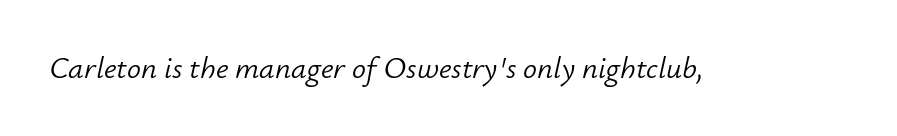
The letters advance in unequal steps, a hallmark of proportional type. Letter spacing: default. The area under the type is left untouched. The face looks like a standard text weight, possibly lighter. The whole block is typeset with a tilt.
